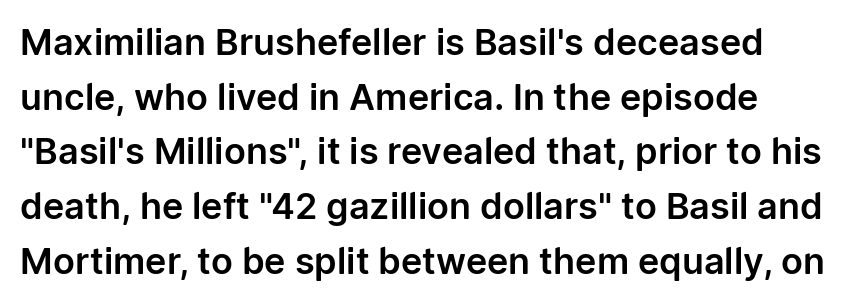
{"serif": "no", "italic": "no", "width": "normal", "stroke_contrast": "low", "x_height": "medium", "monospaced": "no", "underline": "no", "line_spacing": "normal", "line_spacing_ratio": 1.52, "letter_spacing": "normal", "letter_spacing_em": 0.0, "glyph_px": 36}
